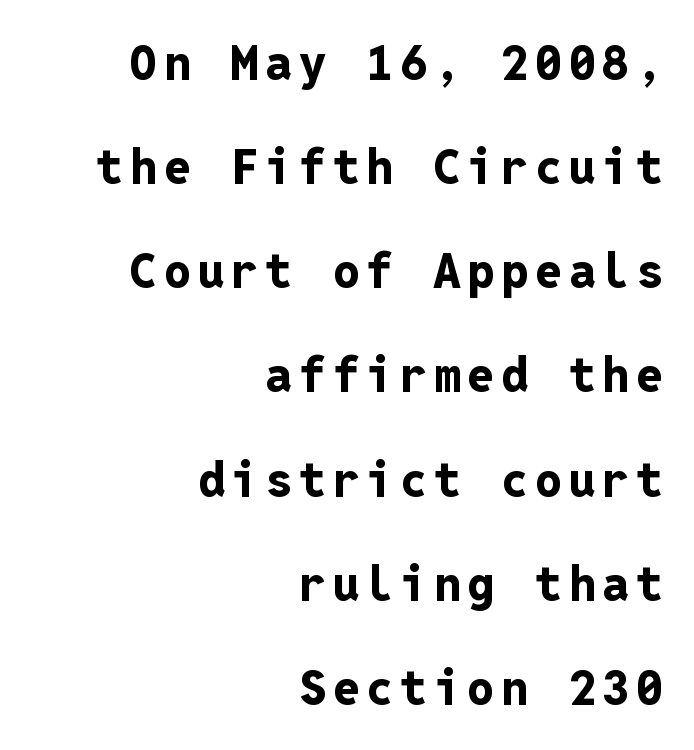
Q: Is the text bold? A: Yes.
Q: Is the text italic (slanted)? A: No, it is upright.
Q: Is the typeface a serif or a sans-serif typeface? A: Sans-serif.
Q: Is the text underlined? A: No.
Q: How is the paragraph aligned? A: Right-aligned.
Q: Is the spacing between lines tight, normal or loose? A: Loose.
Q: Width (condensed, normal, or wide)? A: Normal.
Q: Stroke contrast? A: Low.
Q: x-height? A: Medium.
Q: Monospaced? A: Yes.
